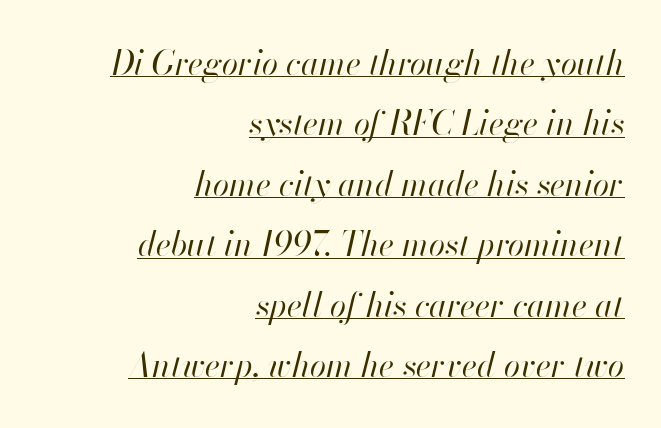
Somebody hit Ctrl+U on this one — the words are underlined. Weight: in the light-to-regular range. Do the characters align in a grid? No, the font is proportional. The typesetter chose a ragged-left arrangement here.
